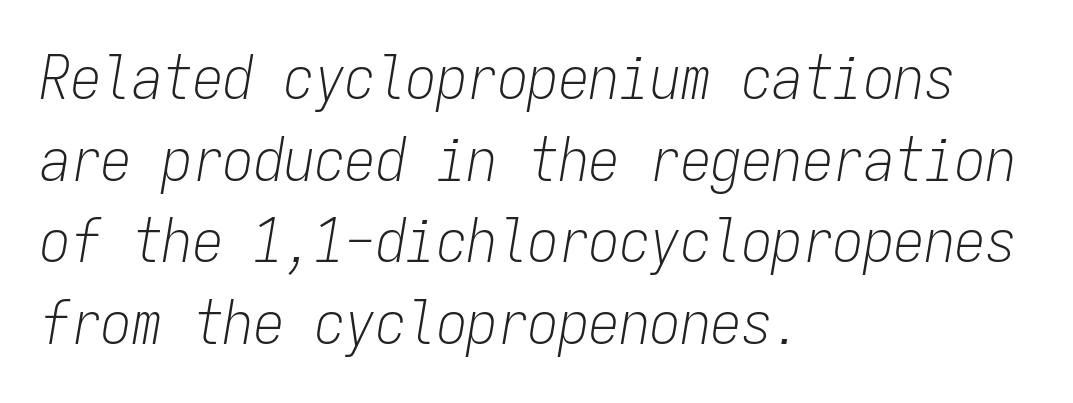
Check under the words: just untouched page. All the whitespace from short lines collects on the right. Interline gaps are of average width in this sample. You could call the tracking neutral — neither tight nor loose. Italic: yes, the glyphs are oblique.
